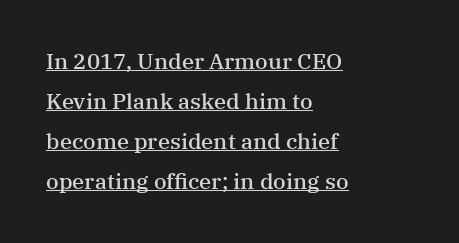
The image shows 22 px text type, upright; set left-aligned, line spacing 1.82x, normal letter spacing, underlined.
